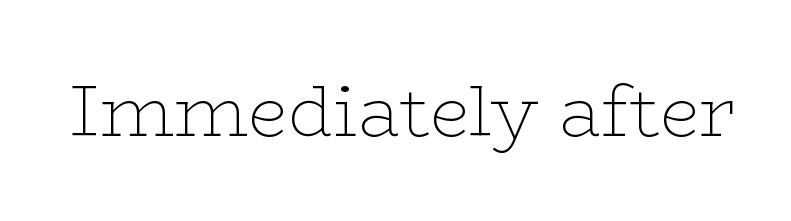
The image shows 72 px thin, wide serif type, upright; set normal letter spacing, not underlined; low stroke contrast and a medium x-height.
